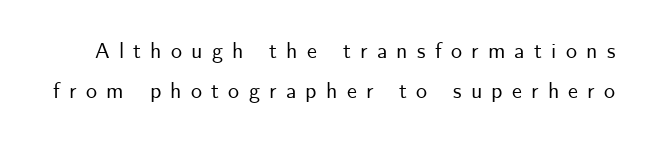
{"italic": "no", "underline": "no", "line_spacing_ratio": 1.82, "letter_spacing": "wide", "letter_spacing_em": 0.42, "glyph_px": 22}
